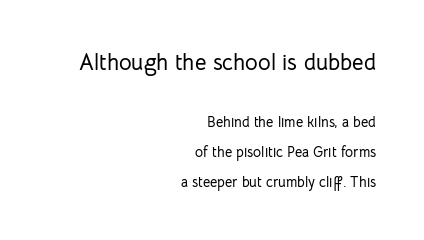
Q: Is the text italic (slanted)? A: No, it is upright.
Q: Is the text underlined? A: No.
Q: How is the paragraph aligned? A: Right-aligned.
Q: Is the spacing between letters normal or unusually wide? A: Normal.
Q: Is the spacing between lines tight, normal or loose? A: Loose.
Q: Which block of text is set in a larger size, the first (top) or the second (bottom)? A: The first (top) one.
